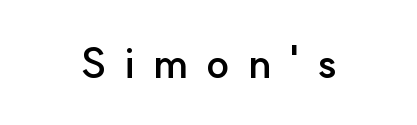
The gaps between neighbouring characters are conspicuously large. Plenty of ink on the page — the face is bold. Are there feet on the stems? There aren't — it's a sans. Do the characters align in a grid? No, the font is proportional.
